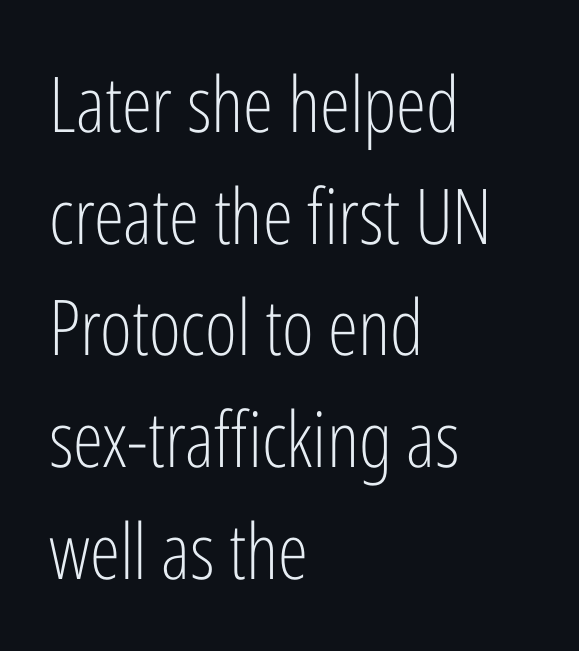
Q: Is the text bold? A: No.
Q: Is the text italic (slanted)? A: No, it is upright.
Q: Is the typeface a serif or a sans-serif typeface? A: Sans-serif.
Q: Is the text underlined? A: No.
Q: How is the paragraph aligned? A: Left-aligned.
Q: Is the spacing between letters normal or unusually wide? A: Normal.
Q: Is the spacing between lines tight, normal or loose? A: Normal.
Q: Width (condensed, normal, or wide)? A: Condensed.
Q: Stroke contrast? A: Low.
Q: x-height? A: Medium.
Q: Monospaced? A: No.
